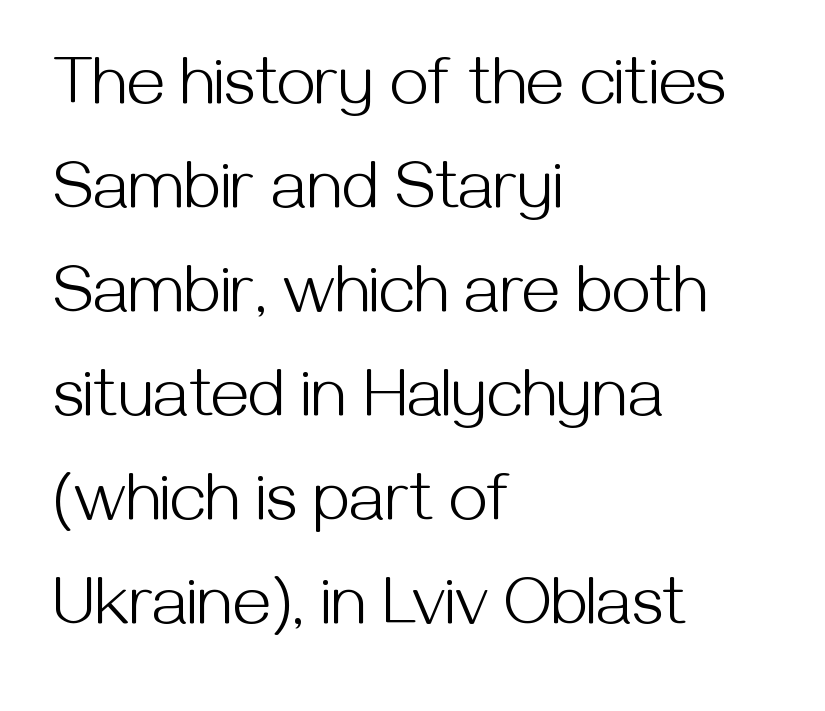
The image shows 68 px light sans-serif type, upright; set left-aligned, normal line spacing (1.53x), normal letter spacing, not underlined; medium stroke contrast and a medium x-height.
